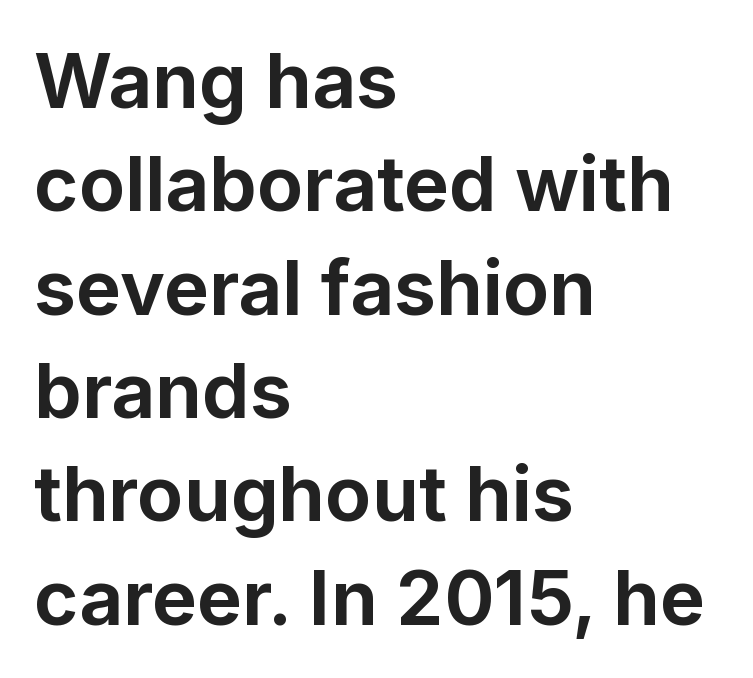
All the whitespace from short lines collects on the right. I'd describe the lettering as bold — thick and assertive. Do the characters align in a grid? No, the font is proportional. Ordinary non-slanted type is in use. Serifs: no, the terminals of the letterforms are clean. Students, observe: this is what conventionally led text looks like.
